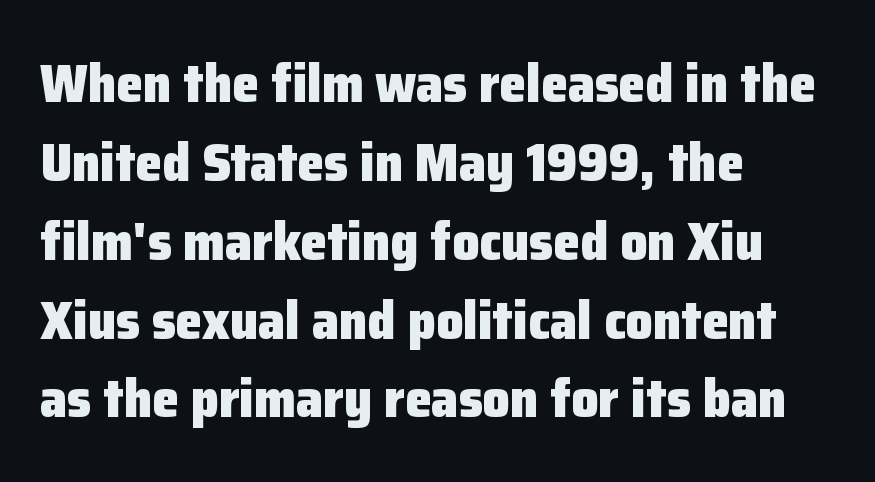
The image shows 54 px heavy sans-serif type, upright; set left-aligned, normal line spacing (1.46x), normal letter spacing, not underlined; low stroke contrast and a medium x-height.
